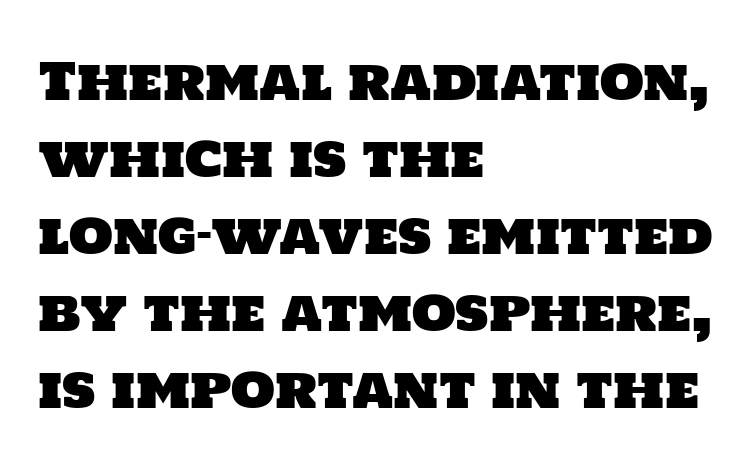
Q: Is the typeface a serif or a sans-serif typeface? A: Sans-serif.
Q: Is the text underlined? A: No.
Q: How is the paragraph aligned? A: Left-aligned.
Q: Is the spacing between letters normal or unusually wide? A: Normal.
Q: Is the spacing between lines tight, normal or loose? A: Normal.
Q: Width (condensed, normal, or wide)? A: Normal.
Q: Stroke contrast? A: Low.
Q: x-height? A: Large.
Q: Monospaced? A: No.
